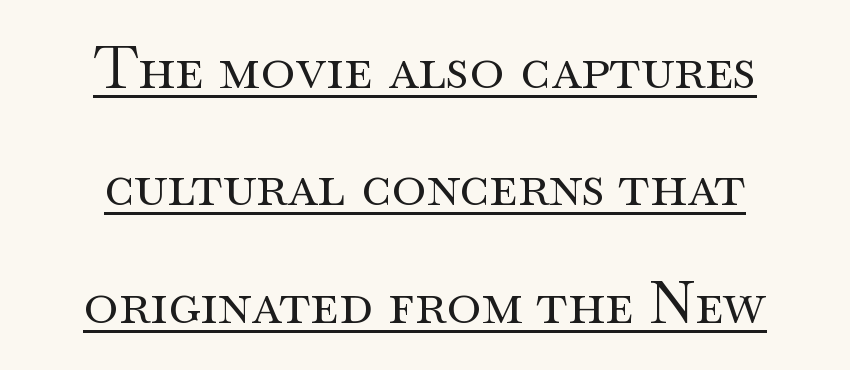
{"serif": "yes", "italic": "no", "bold": "no", "weight": "regular", "width": "wide", "stroke_contrast": "medium", "x_height": "small", "monospaced": "no", "underline": "yes", "align": "center", "line_spacing": "loose", "line_spacing_ratio": 1.99, "letter_spacing": "normal", "letter_spacing_em": 0.0, "glyph_px": 59}
